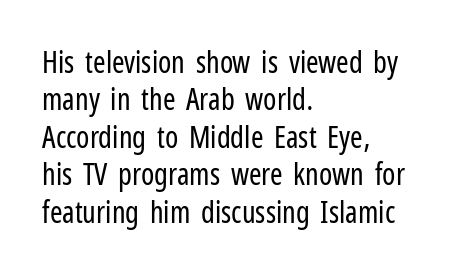
{"serif": "no", "italic": "no", "bold": "no", "weight": "regular", "width": "condensed", "stroke_contrast": "low", "x_height": "medium", "monospaced": "no", "underline": "no", "align": "left", "line_spacing": "normal", "line_spacing_ratio": 1.25, "letter_spacing": "normal", "letter_spacing_em": 0.0, "glyph_px": 30}
